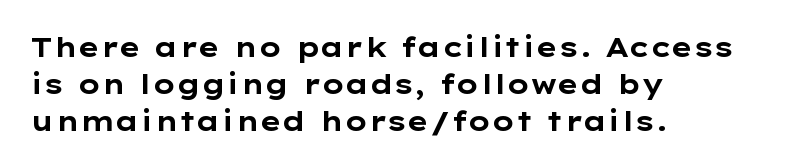
Q: Is the text bold? A: Yes.
Q: Is the text italic (slanted)? A: No, it is upright.
Q: Is the text underlined? A: No.
Q: How is the paragraph aligned? A: Left-aligned.
Q: Is the spacing between letters normal or unusually wide? A: Normal.
Q: Is the spacing between lines tight, normal or loose? A: Normal.
